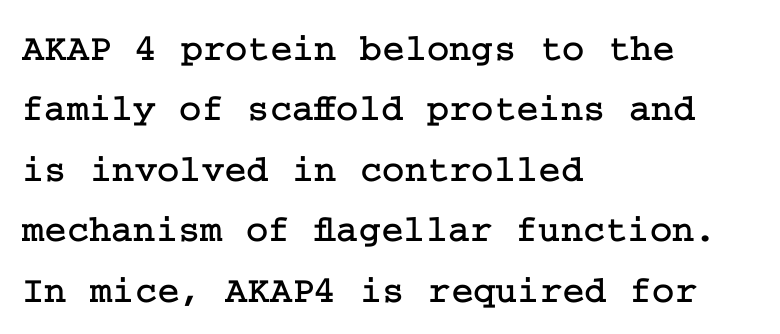
Q: Is the text italic (slanted)? A: No, it is upright.
Q: Is the typeface a serif or a sans-serif typeface? A: Serif.
Q: Is the text underlined? A: No.
Q: How is the paragraph aligned? A: Left-aligned.
Q: Is the spacing between letters normal or unusually wide? A: Normal.
Q: Is the spacing between lines tight, normal or loose? A: Normal.
Q: Width (condensed, normal, or wide)? A: Normal.
Q: Stroke contrast? A: Low.
Q: x-height? A: Medium.
